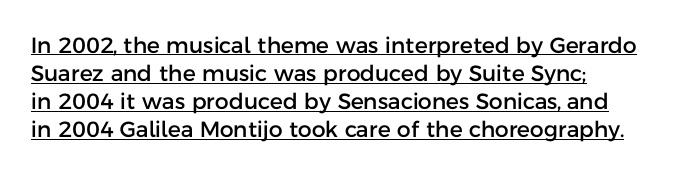
{"italic": "no", "underline": "yes", "line_spacing": "normal", "line_spacing_ratio": 1.28, "letter_spacing": "normal", "letter_spacing_em": 0.0, "glyph_px": 22}
